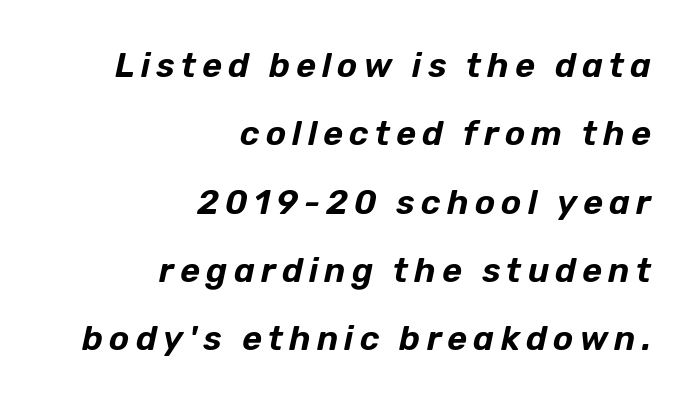
{"italic": "yes", "lean": "right", "slant_degrees": 12, "width": "normal", "stroke_contrast": "low", "x_height": "medium", "monospaced": "no", "underline": "no", "align": "right", "line_spacing": "loose", "line_spacing_ratio": 2.01, "glyph_px": 34}
